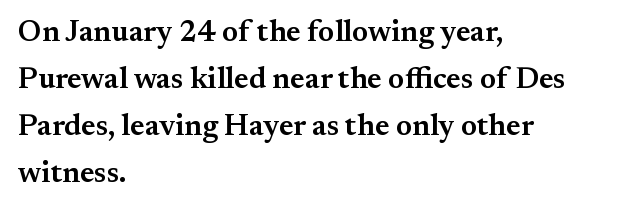
The image shows 30 px semibold serif type, upright; set left-aligned, normal line spacing (1.57x), normal letter spacing, not underlined; medium stroke contrast and a small x-height.
